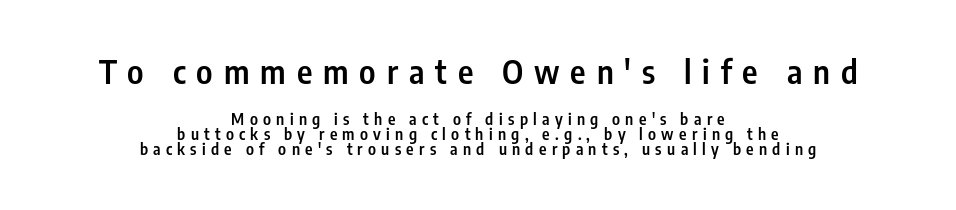
The typesetter chose a symmetrical, centered arrangement here. The rendering shows plain stroke endings on the letterforms — a sans-serif design. Spacing verdict: proportional, widths tailored to each character. Is the letter spacing exaggerated? Yes — the characters are pushed far apart. The block of text is dense from top to bottom, with scant space between rows.
